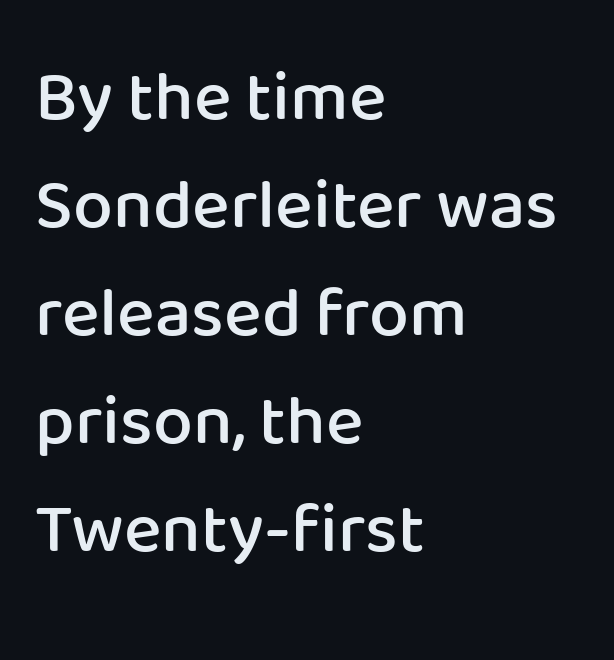
Q: Is the text bold? A: Semi-bold.
Q: Is the text italic (slanted)? A: No, it is upright.
Q: Is the typeface a serif or a sans-serif typeface? A: Sans-serif.
Q: Is the text underlined? A: No.
Q: How is the paragraph aligned? A: Left-aligned.
Q: Is the spacing between letters normal or unusually wide? A: Normal.
Q: Is the spacing between lines tight, normal or loose? A: Normal.
Q: Width (condensed, normal, or wide)? A: Normal.
Q: Stroke contrast? A: Low.
Q: x-height? A: Medium.
Q: Monospaced? A: No.
